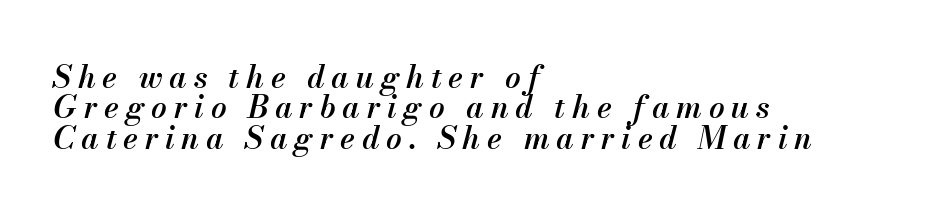
The image shows 31 px semibold type, italic (leaning right); set left-aligned, tight line spacing (0.98x), unusually wide letter spacing (+0.22 em), not underlined; medium stroke contrast and a small x-height.
